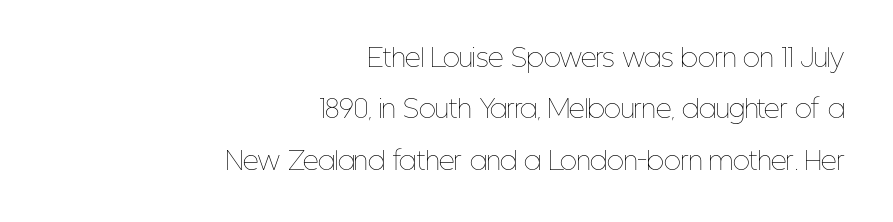
Q: Is the text bold? A: No.
Q: Is the text italic (slanted)? A: No, it is upright.
Q: Is the text underlined? A: No.
Q: How is the paragraph aligned? A: Right-aligned.
Q: Is the spacing between letters normal or unusually wide? A: Normal.
Q: Is the spacing between lines tight, normal or loose? A: Loose.
